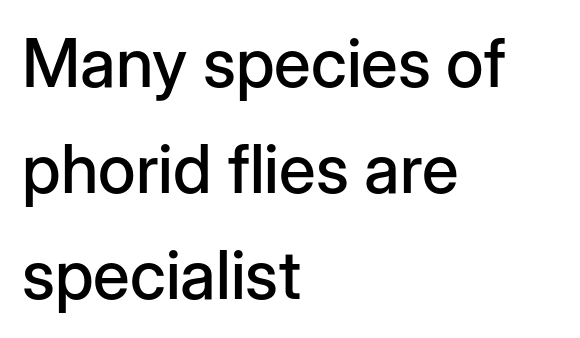
{"serif": "no", "italic": "no", "width": "normal", "stroke_contrast": "low", "x_height": "medium", "monospaced": "no", "underline": "no", "align": "left", "line_spacing": "normal", "line_spacing_ratio": 1.58, "letter_spacing": "normal", "letter_spacing_em": 0.0, "glyph_px": 67}
